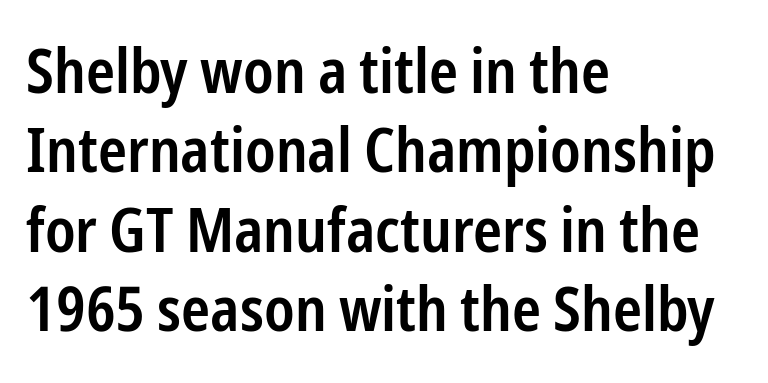
The typeface chosen for these lines omits serifs. The setting favours the left margin, as ordinary paragraphs usually do. A roman cut, with each character standing at attention. These lines sit exactly where default settings would place them.
